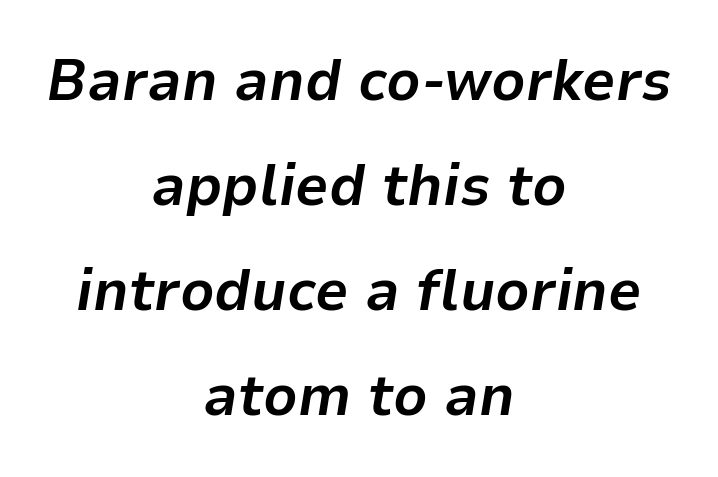
Q: Is the text bold? A: Yes.
Q: Is the text italic (slanted)? A: Yes, it leans right by about 9 degrees.
Q: Is the text underlined? A: No.
Q: How is the paragraph aligned? A: Centered.
Q: Is the spacing between letters normal or unusually wide? A: Normal.
Q: Width (condensed, normal, or wide)? A: Normal.
Q: Stroke contrast? A: Low.
Q: x-height? A: Medium.
Q: Monospaced? A: No.
